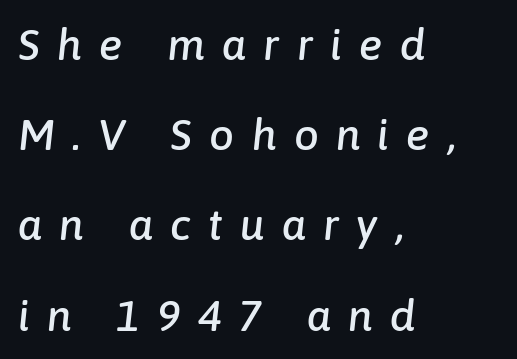
Character widths vary here, with narrow letters taking less room than wide ones. Every character sits at an angle, as italics do. A typesetter would call this leading open, well beyond the default. Decoration check: the copy has no underline. The horizontal fit of the characters is loose and conspicuously gappy. The lines in this sample share a left origin and differ only in where they stop.
